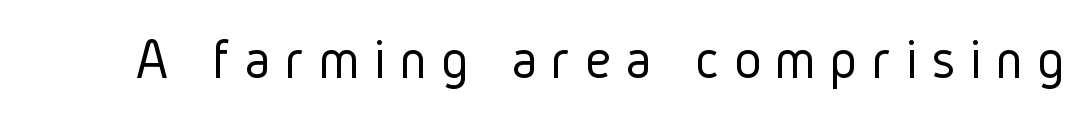
The image shows 57 px light, condensed sans-serif type, upright; set unusually wide letter spacing (+0.26 em), not underlined; low stroke contrast and a medium x-height.
